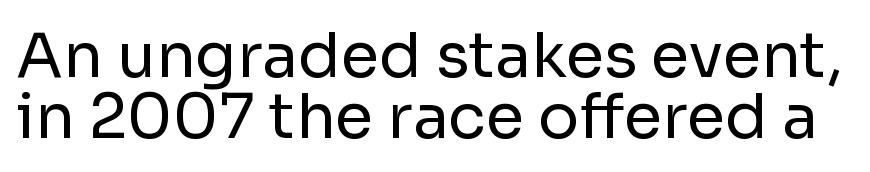
Compared with typical body copy, the letter spacing here is the same. The typography opts for an upright posture over an oblique one. Just letters on the line, the space beneath them empty. The lines are packed closely together with very little leading.
